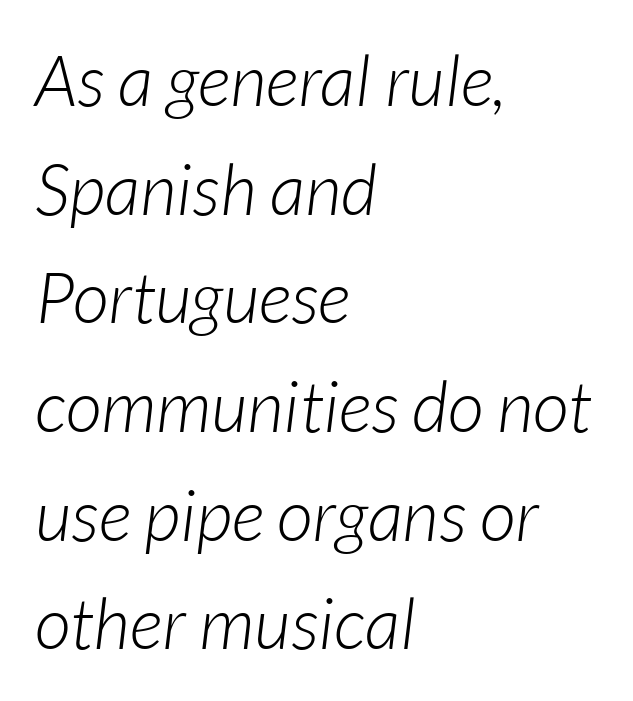
These lines were composed using italics. Layout note: lines flush left. In terms of letterspacing, this is plain default setting. Summary of vertical rhythm: regular, with standard interline spacing.
